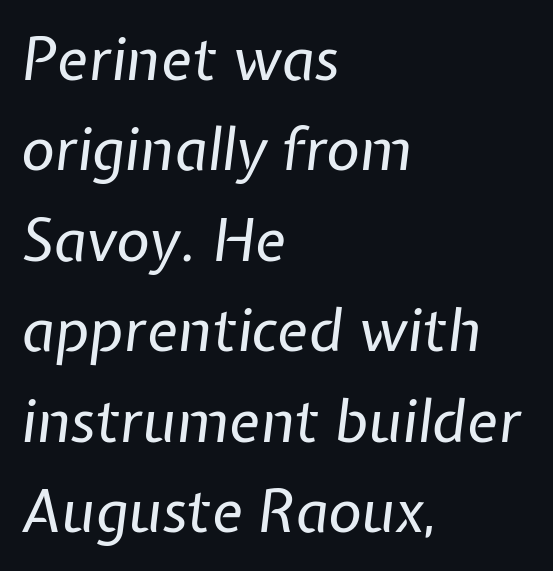
In CSS terms this would be text-align: left. In terms of leading, this rendering sits right in the middle. The letters are slanted; this is an italic face. Heaviness? Minimal to ordinary, like unemphasized prose.
